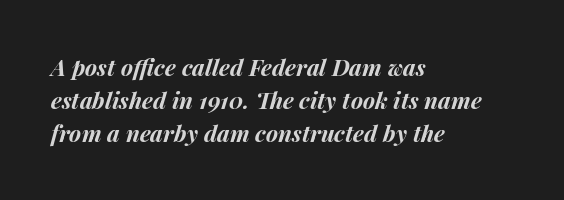
Q: Is the text bold? A: Yes.
Q: Is the text italic (slanted)? A: Yes, it leans right by about 14 degrees.
Q: Is the text underlined? A: No.
Q: How is the paragraph aligned? A: Left-aligned.
Q: Is the spacing between letters normal or unusually wide? A: Normal.
Q: Is the spacing between lines tight, normal or loose? A: Normal.
